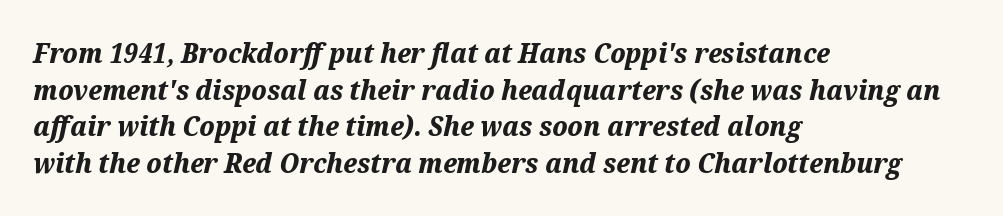
Q: Is the text bold? A: Yes.
Q: Is the text italic (slanted)? A: Yes, it leans right by about 12 degrees.
Q: Is the text underlined? A: No.
Q: How is the paragraph aligned? A: Left-aligned.
Q: Is the spacing between letters normal or unusually wide? A: Normal.
Q: Is the spacing between lines tight, normal or loose? A: Normal.
Q: Width (condensed, normal, or wide)? A: Normal.
Q: Stroke contrast? A: Medium.
Q: x-height? A: Medium.
Q: Monospaced? A: No.
